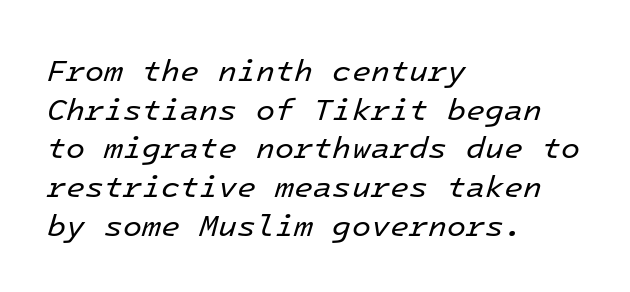
Short and long lines alike share a common starting point at left. Decoration check: the copy has no underline. A typesetter would mark this as italic. This block has exactly the height ordinary leading produces. A typesetter would call this zero additional tracking. Monospaced: the letters line up in strict vertical columns.
